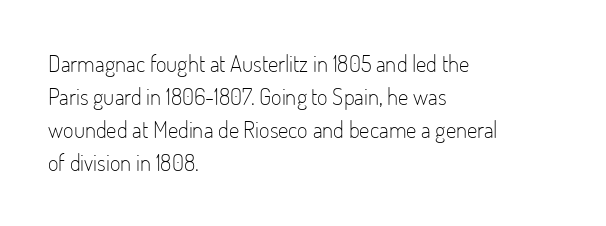
Does extra space separate the letters? No, they use regular spacing. The rendering anchors every line to the left-hand side. The axis of the letterforms is exactly vertical. These lines sit exactly where default settings would place them. Ink coverage per letter is moderate at most. Bare-footed words on every line.
